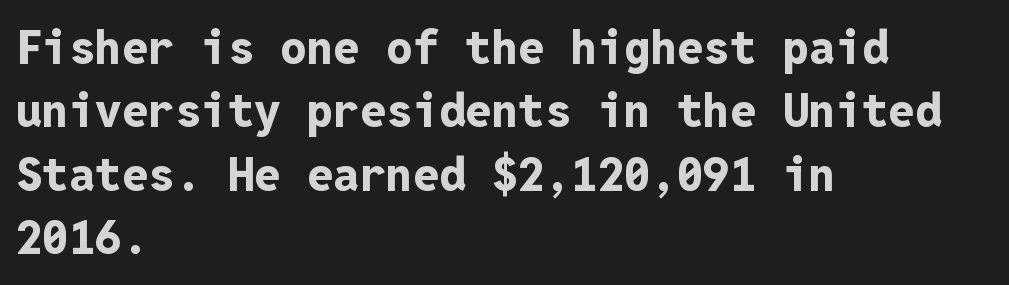
{"serif": "no", "italic": "no", "bold": "yes", "weight": "bold", "width": "normal", "stroke_contrast": "low", "x_height": "medium", "monospaced": "yes", "underline": "no", "align": "left", "line_spacing": "normal", "line_spacing_ratio": 1.35, "letter_spacing": "normal", "letter_spacing_em": 0.0, "glyph_px": 47}
